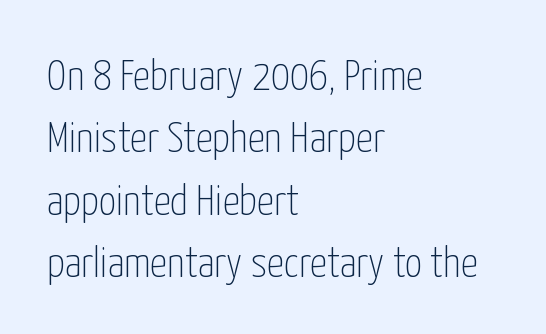
Q: Is the text bold? A: No.
Q: Is the text italic (slanted)? A: No, it is upright.
Q: Is the typeface a serif or a sans-serif typeface? A: Sans-serif.
Q: Is the text underlined? A: No.
Q: How is the paragraph aligned? A: Left-aligned.
Q: Is the spacing between letters normal or unusually wide? A: Normal.
Q: Is the spacing between lines tight, normal or loose? A: Normal.
Q: Width (condensed, normal, or wide)? A: Condensed.
Q: Stroke contrast? A: Low.
Q: x-height? A: Medium.
Q: Monospaced? A: No.
